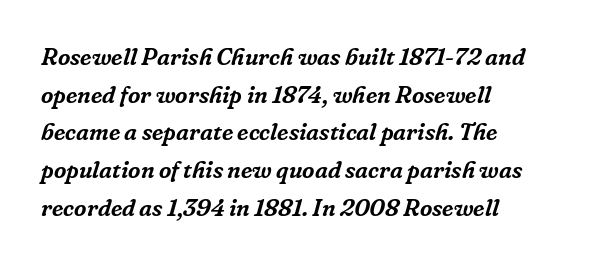
Q: Is the text italic (slanted)? A: Yes, it leans right by about 16 degrees.
Q: Is the text underlined? A: No.
Q: How is the paragraph aligned? A: Left-aligned.
Q: Is the spacing between letters normal or unusually wide? A: Normal.
Q: Is the spacing between lines tight, normal or loose? A: Normal.
